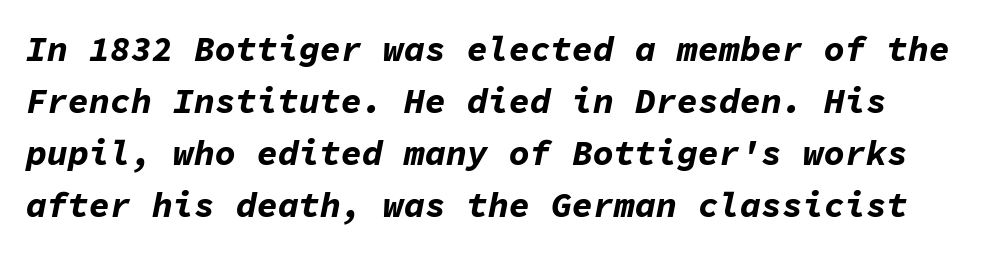
{"italic": "yes", "lean": "right", "slant_degrees": 11, "bold": "yes", "weight": "bold", "width": "normal", "stroke_contrast": "low", "x_height": "medium", "monospaced": "yes", "underline": "no", "line_spacing": "normal", "line_spacing_ratio": 1.49, "letter_spacing": "normal", "letter_spacing_em": 0.0, "glyph_px": 35}
